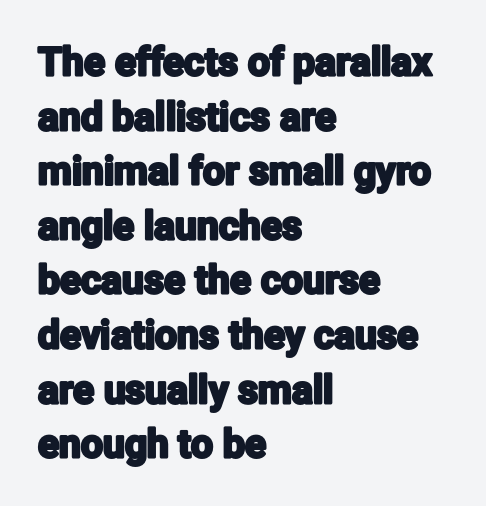
Q: Is the text italic (slanted)? A: No, it is upright.
Q: Is the typeface a serif or a sans-serif typeface? A: Sans-serif.
Q: Is the text underlined? A: No.
Q: How is the paragraph aligned? A: Left-aligned.
Q: Is the spacing between letters normal or unusually wide? A: Normal.
Q: Is the spacing between lines tight, normal or loose? A: Normal.
Q: Width (condensed, normal, or wide)? A: Condensed.
Q: Stroke contrast? A: Low.
Q: x-height? A: Medium.
Q: Monospaced? A: No.
